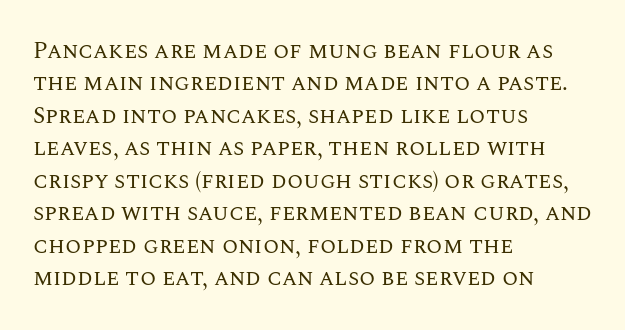
Q: Is the text bold? A: No.
Q: Is the text italic (slanted)? A: No, it is upright.
Q: Is the text underlined? A: No.
Q: How is the paragraph aligned? A: Left-aligned.
Q: Is the spacing between letters normal or unusually wide? A: Normal.
Q: Is the spacing between lines tight, normal or loose? A: Normal.
